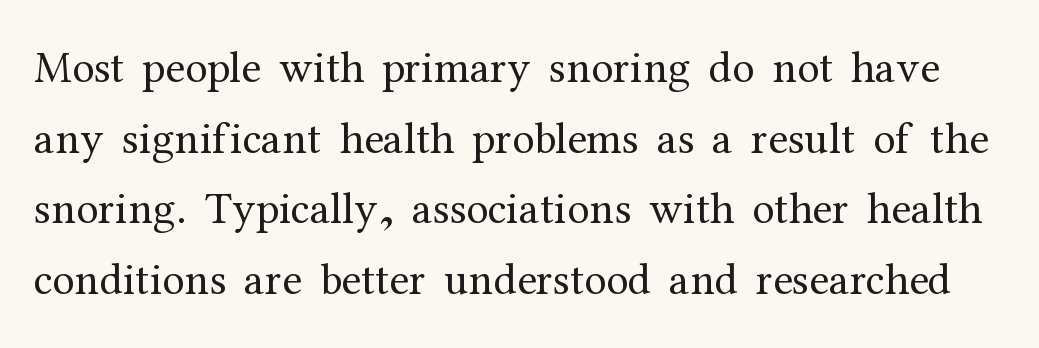
The image shows 45 px regular-weight serif type, upright; set normal line spacing (1.57x), normal letter spacing, not underlined; medium stroke contrast and a medium x-height.
